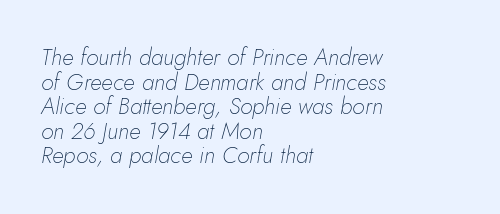
Q: Is the text bold? A: No.
Q: Is the text italic (slanted)? A: Yes, it leans right by about 10 degrees.
Q: Is the text underlined? A: No.
Q: How is the paragraph aligned? A: Left-aligned.
Q: Is the spacing between letters normal or unusually wide? A: Normal.
Q: Is the spacing between lines tight, normal or loose? A: Tight.
